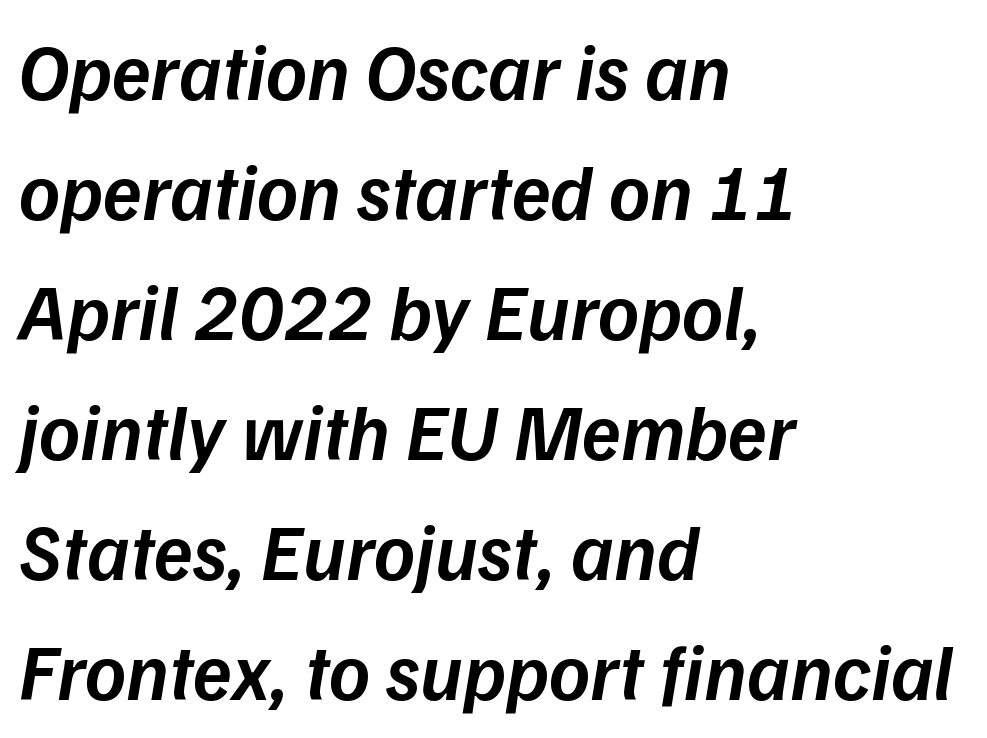
The image shows 79 px semibold type, italic (leaning right); set left-aligned, normal line spacing (1.52x), normal letter spacing, not underlined; low stroke contrast and a medium x-height.
